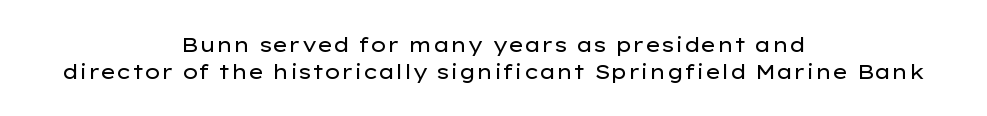
Q: Is the text bold? A: No.
Q: Is the text italic (slanted)? A: No, it is upright.
Q: Is the text underlined? A: No.
Q: How is the paragraph aligned? A: Centered.
Q: Is the spacing between letters normal or unusually wide? A: Normal.
Q: Is the spacing between lines tight, normal or loose? A: Normal.
